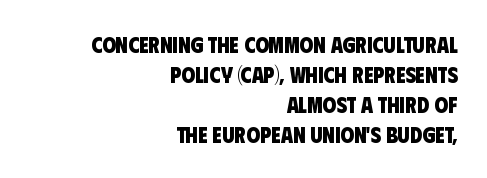
This sample is right-justified, so line beginnings fall wherever the words allow. The passage shown stacks its lines at a standard gap. Its strokes are broad and dark, the hallmark of bold type. Glyph-to-glyph distance matches everyday printed text. Only glyphs here, with clear space below each row.
